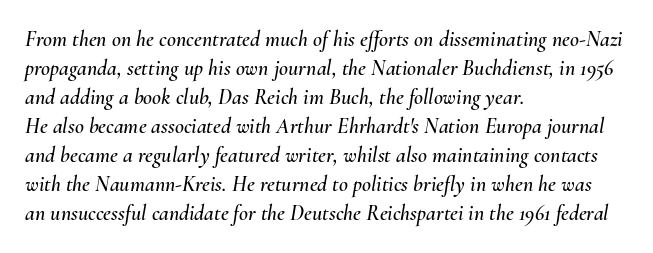
{"italic": "yes", "lean": "right", "slant_degrees": 10, "underline": "no", "align": "left", "line_spacing": "normal", "line_spacing_ratio": 1.32, "letter_spacing": "normal", "letter_spacing_em": 0.0, "glyph_px": 22}
